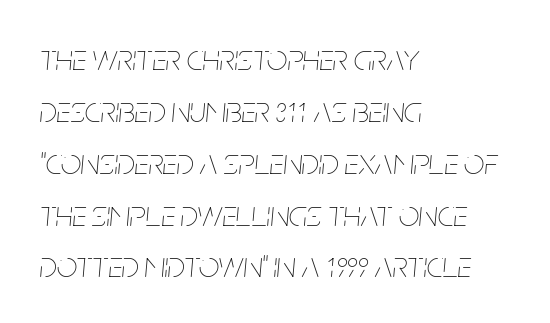
The image shows 36 px thin, condensed type, italic (leaning right); set left-aligned, normal line spacing (1.44x), normal letter spacing, not underlined; low stroke contrast and a large x-height.
